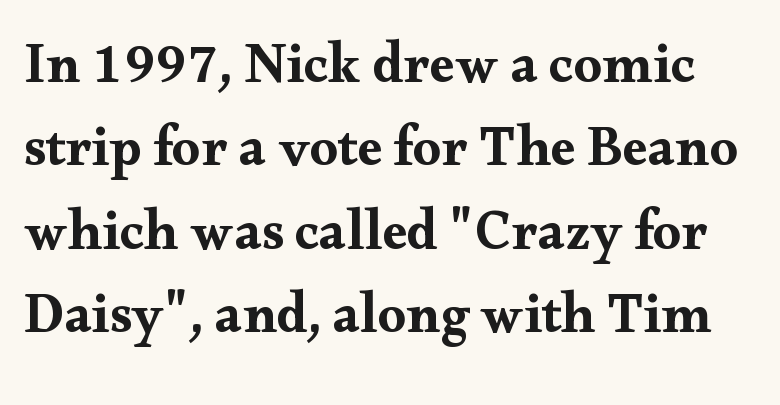
The letterforms sit shoulder to shoulder at normal distance. This is roman type, the default non-slanted kind. Clear beneath every line of the passage. Yep, those are serifs on the letters. Students, observe: this is what conventionally led text looks like. These lines are rendered in a variable-pitch font.
